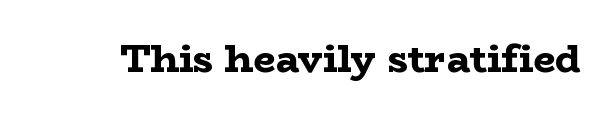
The image shows 39 px bold, wide serif type, upright; set normal letter spacing, not underlined; low stroke contrast and a medium x-height.
